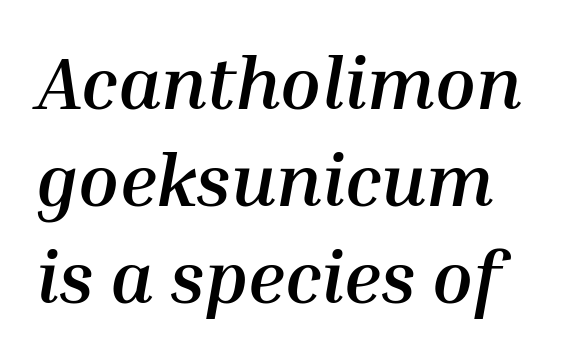
Looks like regular typesetting: each glyph gets only the width it needs. Check the space under the baseline: it is left empty. Horizontal bands of white between lines are of average thickness. Quick note: italic. These lines carry a lot of weight — the face is fully bold. The gaps between neighbouring characters are ordinary and unremarkable.
